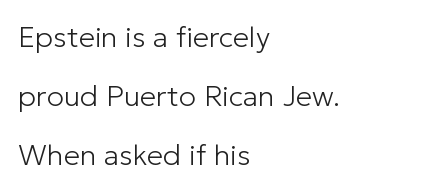
Q: Is the text bold? A: No.
Q: Is the text italic (slanted)? A: No, it is upright.
Q: Is the typeface a serif or a sans-serif typeface? A: Sans-serif.
Q: Is the text underlined? A: No.
Q: How is the paragraph aligned? A: Left-aligned.
Q: Is the spacing between letters normal or unusually wide? A: Normal.
Q: Is the spacing between lines tight, normal or loose? A: Loose.
Q: Width (condensed, normal, or wide)? A: Normal.
Q: Stroke contrast? A: Low.
Q: x-height? A: Medium.
Q: Monospaced? A: No.
